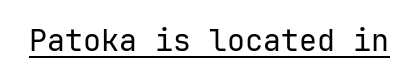
{"serif": "no", "italic": "no", "bold": "no", "weight": "regular", "width": "normal", "stroke_contrast": "low", "x_height": "medium", "monospaced": "yes", "underline": "yes", "letter_spacing": "normal", "letter_spacing_em": 0.0, "glyph_px": 30}
